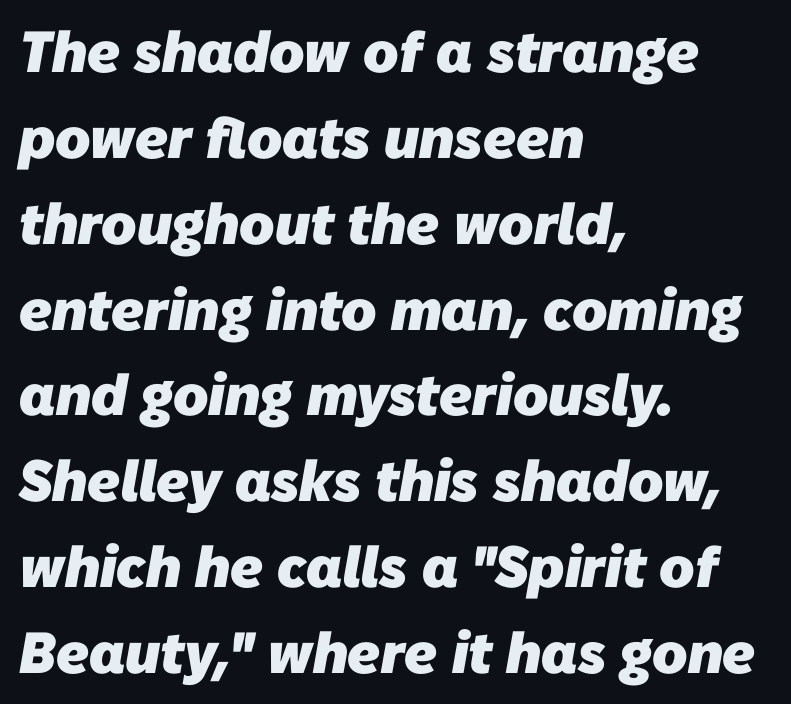
Regarding leading, the lines here are spaced in the standard way. Typeset ragged right — the left edge is the straight one. Clear beneath every line of the passage. The face used here is a sans, in the tradition of grotesques and geometrics. These lines are rendered in a variable-pitch font.
